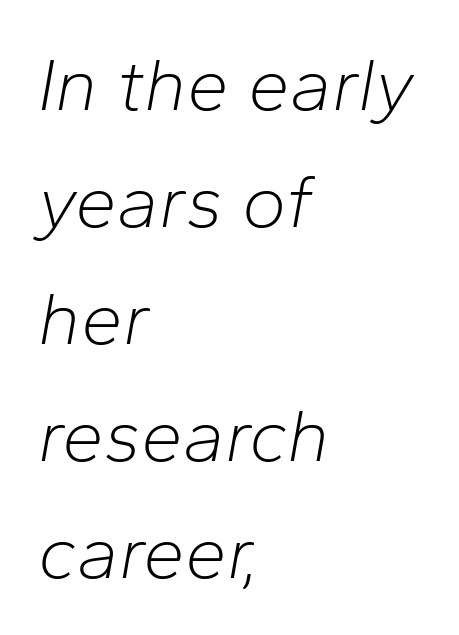
Q: Is the text bold? A: No.
Q: Is the text italic (slanted)? A: Yes, it leans right by about 10 degrees.
Q: Is the text underlined? A: No.
Q: How is the paragraph aligned? A: Left-aligned.
Q: Is the spacing between letters normal or unusually wide? A: Normal.
Q: Is the spacing between lines tight, normal or loose? A: Normal.
Q: Width (condensed, normal, or wide)? A: Normal.
Q: Stroke contrast? A: Low.
Q: x-height? A: Medium.
Q: Monospaced? A: No.
